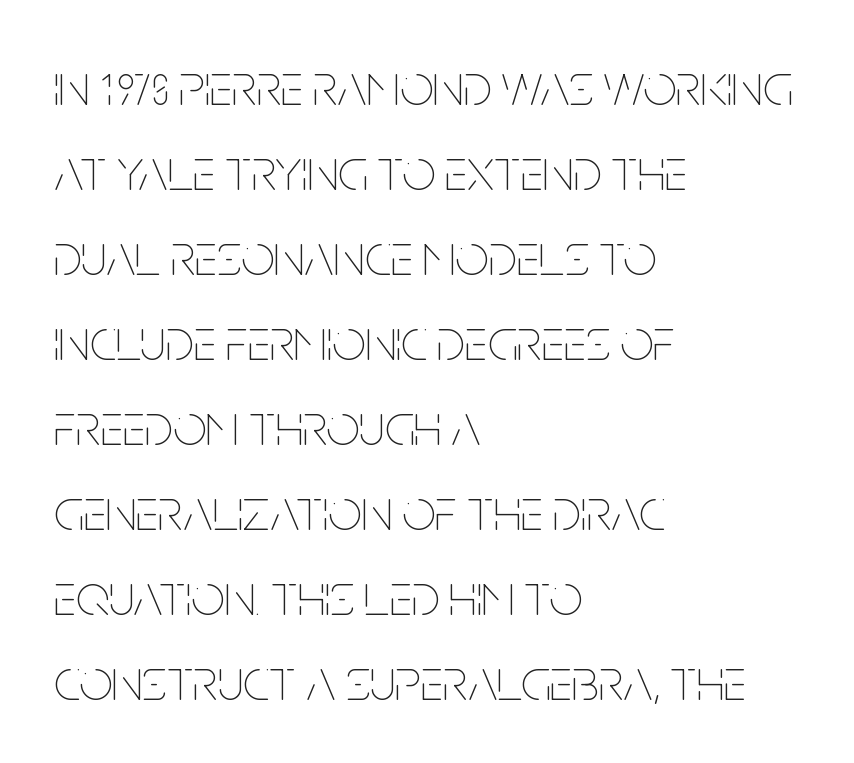
No extra tracking has been applied to these lines. The block of text has a typical density, with ordinary space between rows. These lines were composed using upright roman letters. Think standard paragraph weight, or any step lighter than that. You could not count columns in this text — the font is proportionally spaced. If you drew a ruler down the left edge, every line would touch it.
